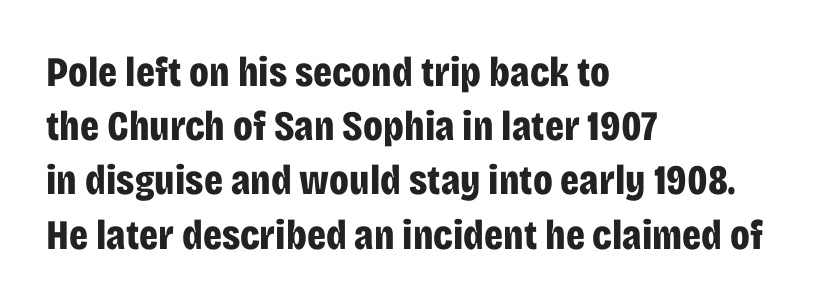
The image shows 42 px bold, condensed sans-serif type, upright; set left-aligned, normal line spacing (1.29x), normal letter spacing, not underlined; low stroke contrast and a large x-height.
